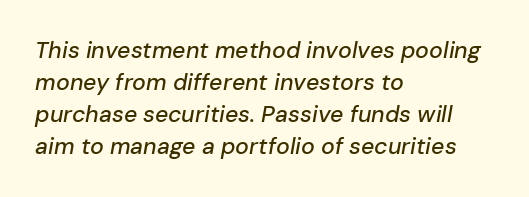
Q: Is the text italic (slanted)? A: Yes, it leans right by about 10 degrees.
Q: Is the text underlined? A: No.
Q: How is the paragraph aligned? A: Left-aligned.
Q: Is the spacing between letters normal or unusually wide? A: Normal.
Q: Is the spacing between lines tight, normal or loose? A: Normal.
